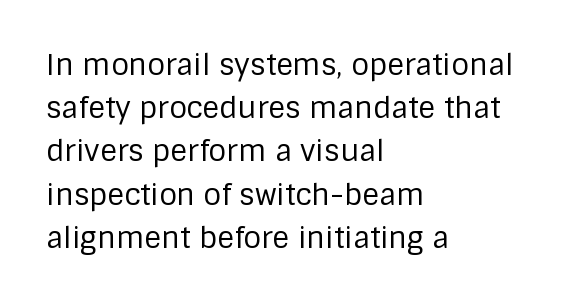
{"serif": "no", "italic": "no", "bold": "no", "weight": "regular", "width": "normal", "stroke_contrast": "low", "x_height": "large", "monospaced": "no", "underline": "no", "align": "left", "line_spacing": "normal", "line_spacing_ratio": 1.49, "letter_spacing": "normal", "letter_spacing_em": 0.0, "glyph_px": 29}
